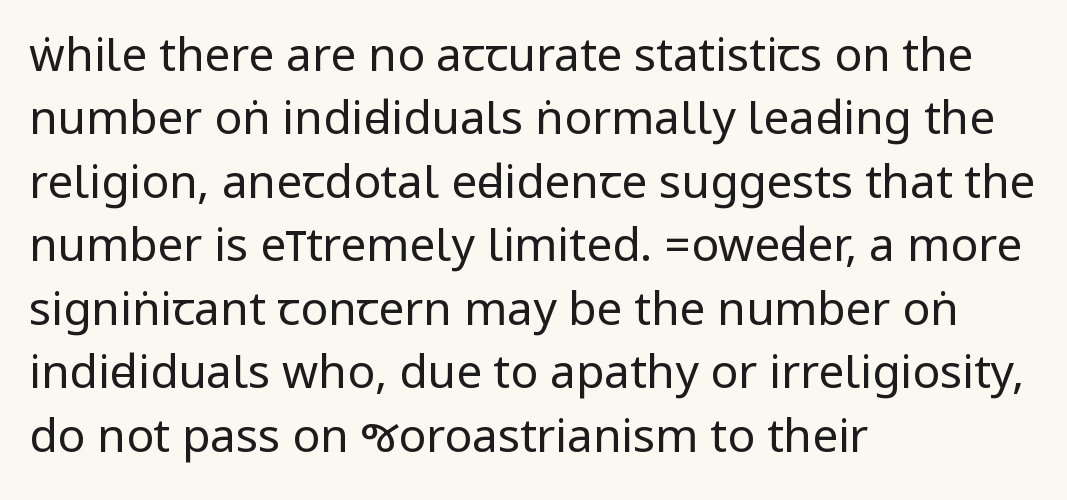
What kind of face is this? One without serifs — a sans. Unbolded letterforms with no extra heft. The gaps between neighbouring characters are ordinary and unremarkable. The space between consecutive lines is moderate. If you drew a line through each stem, it would be perfectly vertical.
